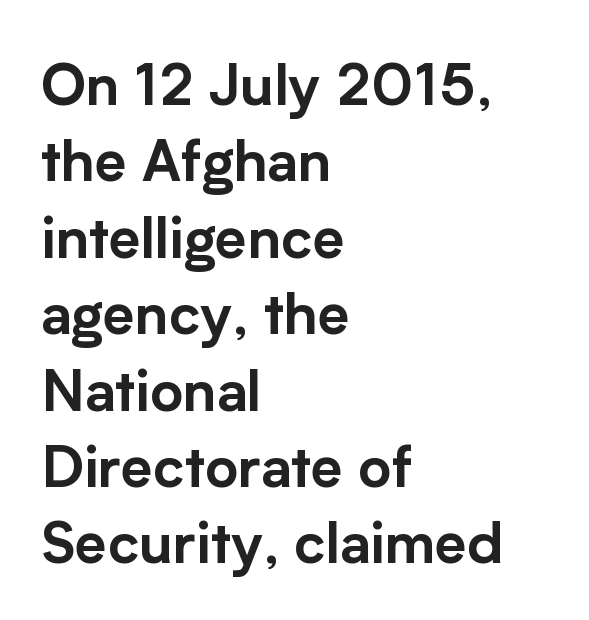
The image shows 57 px sans-serif type, upright; set left-aligned, normal line spacing (1.34x), normal letter spacing, not underlined; low stroke contrast and a medium x-height.
